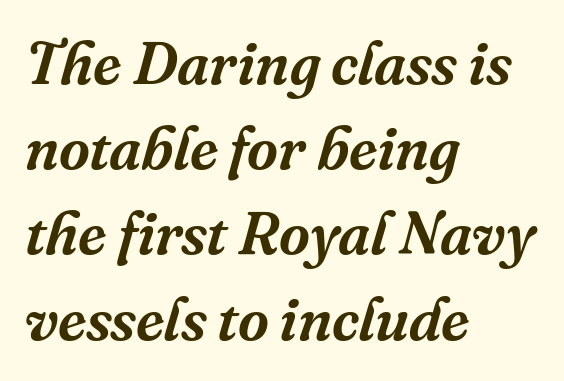
The letters sit at their default tracking, neither squeezed nor spread. These lines are set flush left with a ragged right edge. Whoever set this chose a conventional vertical rhythm. Examine the stroke ends and you'll spot serifs. Spacing verdict: proportional, widths tailored to each character.
